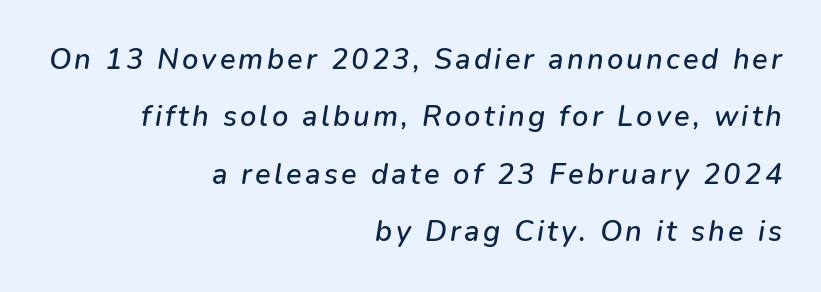
The image shows 29 px text type, italic (leaning right); set right-aligned, loose line spacing (1.98x), not underlined; low stroke contrast and a medium x-height.
